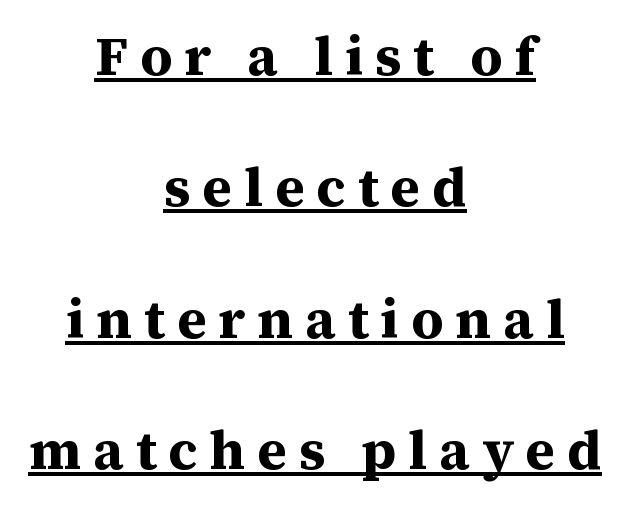
The image shows 55 px bold serif type, upright; set centered, loose line spacing (2.39x), unusually wide letter spacing (+0.22 em), underlined; medium stroke contrast and a medium x-height.
